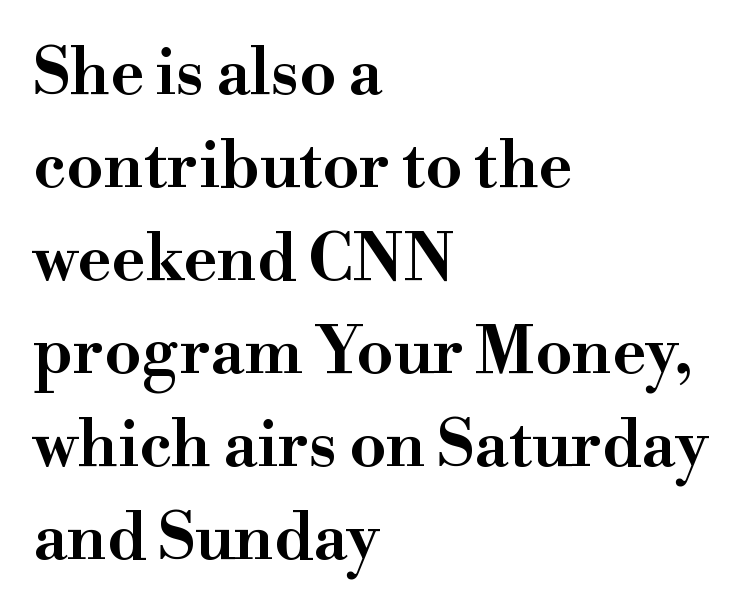
Q: Is the text italic (slanted)? A: No, it is upright.
Q: Is the typeface a serif or a sans-serif typeface? A: Serif.
Q: Is the text underlined? A: No.
Q: How is the paragraph aligned? A: Left-aligned.
Q: Is the spacing between letters normal or unusually wide? A: Normal.
Q: Is the spacing between lines tight, normal or loose? A: Normal.
Q: Width (condensed, normal, or wide)? A: Wide.
Q: Stroke contrast? A: High.
Q: x-height? A: Small.
Q: Monospaced? A: No.
